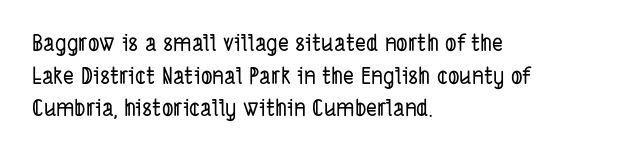
Q: Is the text underlined? A: No.
Q: How is the paragraph aligned? A: Left-aligned.
Q: Is the spacing between letters normal or unusually wide? A: Normal.
Q: Is the spacing between lines tight, normal or loose? A: Normal.
